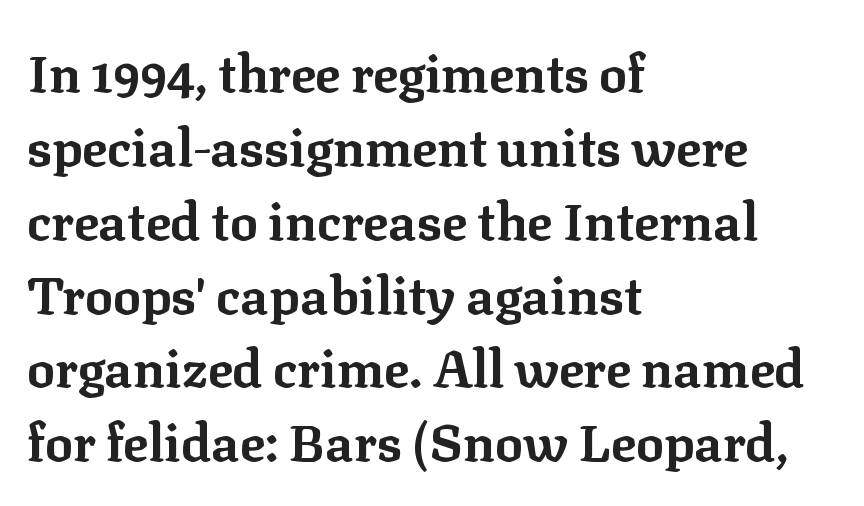
{"serif": "yes", "italic": "no", "bold": "yes", "weight": "bold", "width": "normal", "stroke_contrast": "low", "x_height": "medium", "monospaced": "no", "underline": "no", "align": "left", "line_spacing": "normal", "line_spacing_ratio": 1.42, "letter_spacing": "normal", "letter_spacing_em": 0.0, "glyph_px": 52}
